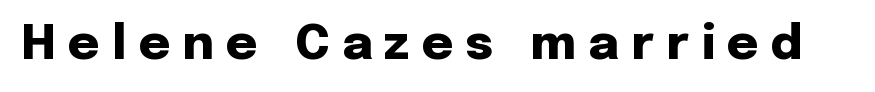
{"serif": "no", "italic": "no", "bold": "yes", "weight": "heavy", "width": "normal", "stroke_contrast": "low", "x_height": "medium", "monospaced": "no", "underline": "no", "letter_spacing": "wide", "letter_spacing_em": 0.26, "glyph_px": 48}
